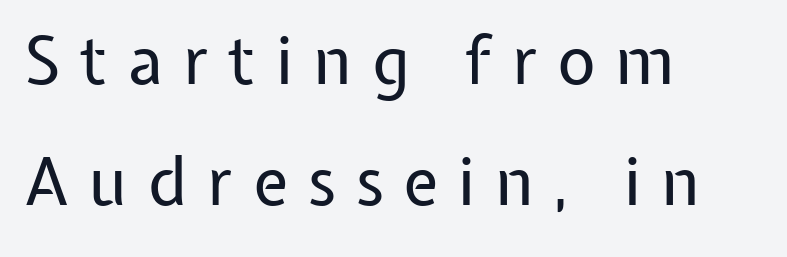
The text block is weighted toward the left margin, trailing off unevenly rightward. Do the characters align in a grid? No, the font is proportional. The font is comparable to plain body text, perhaps lighter. No feet cap the strokes, marking this as sans-serif type. Just letters on the line, the space beneath them empty.
